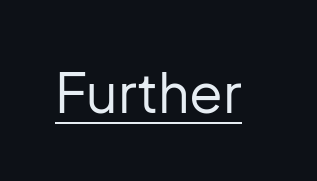
Q: Is the text bold? A: No.
Q: Is the text italic (slanted)? A: No, it is upright.
Q: Is the typeface a serif or a sans-serif typeface? A: Sans-serif.
Q: Is the text underlined? A: Yes.
Q: Is the spacing between letters normal or unusually wide? A: Normal.
Q: Width (condensed, normal, or wide)? A: Normal.
Q: Stroke contrast? A: Low.
Q: x-height? A: Medium.
Q: Monospaced? A: No.
